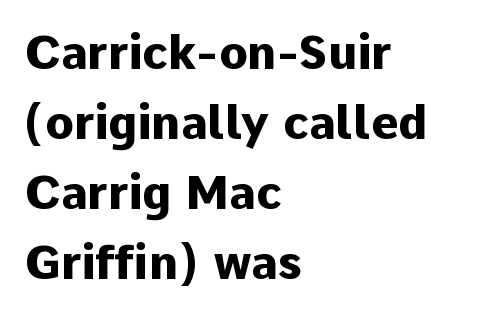
Do the letters lean? They stand straight. A normal amount of white space separates one row of letters from the next. This sample uses plain, unmodified letter spacing. Each glyph is drawn with heavy, bold strokes.
